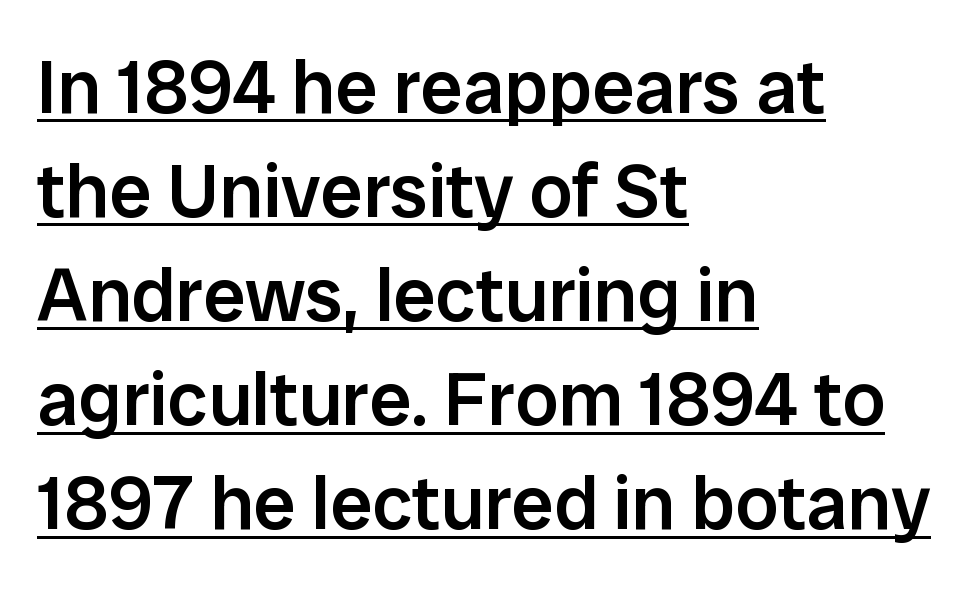
Q: Is the text bold? A: Semi-bold.
Q: Is the text italic (slanted)? A: No, it is upright.
Q: Is the typeface a serif or a sans-serif typeface? A: Sans-serif.
Q: Is the text underlined? A: Yes.
Q: How is the paragraph aligned? A: Left-aligned.
Q: Is the spacing between letters normal or unusually wide? A: Normal.
Q: Is the spacing between lines tight, normal or loose? A: Normal.
Q: Width (condensed, normal, or wide)? A: Normal.
Q: Stroke contrast? A: Low.
Q: x-height? A: Medium.
Q: Monospaced? A: No.
